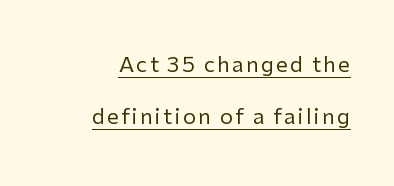
The image shows 21 px text type, upright; set right-aligned, loose line spacing (2.48x), underlined.
